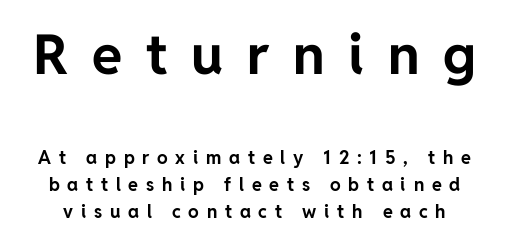
The area under the type is left untouched. These two chunks differ in scale, with the top chunk taking the larger measure. Inter-character spacing is expanded well beyond the font's built-in metrics. Leading matches the norm, producing a regular column. The rendering shows plain stroke endings on the letterforms — a sans-serif design. The specimen reads as upright at a glance.
